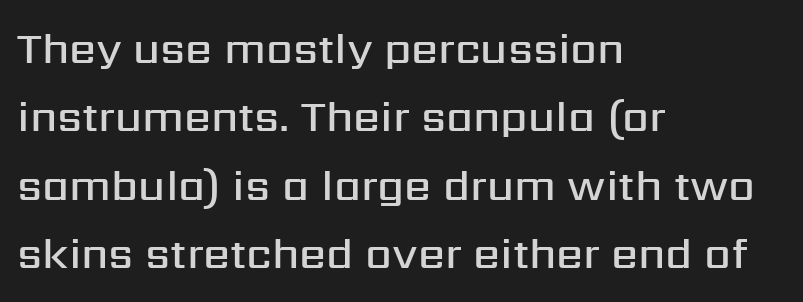
{"serif": "no", "italic": "no", "bold": "semi", "weight": "semibold", "width": "normal", "stroke_contrast": "medium", "x_height": "medium", "monospaced": "no", "underline": "no", "align": "left", "line_spacing": "normal", "line_spacing_ratio": 1.59, "letter_spacing": "normal", "letter_spacing_em": 0.0, "glyph_px": 43}
